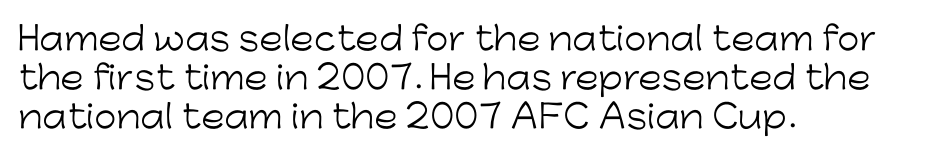
{"serif": "no", "italic": "no", "bold": "no", "weight": "light", "width": "normal", "stroke_contrast": "low", "x_height": "medium", "monospaced": "no", "underline": "no", "align": "left", "line_spacing_ratio": 1.22, "letter_spacing": "normal", "letter_spacing_em": 0.0, "glyph_px": 32}
